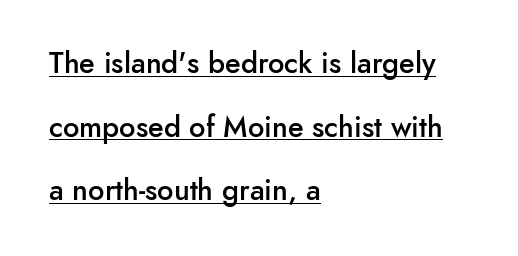
Q: Is the text bold? A: Semi-bold.
Q: Is the text italic (slanted)? A: No, it is upright.
Q: Is the typeface a serif or a sans-serif typeface? A: Sans-serif.
Q: Is the text underlined? A: Yes.
Q: How is the paragraph aligned? A: Left-aligned.
Q: Is the spacing between letters normal or unusually wide? A: Normal.
Q: Is the spacing between lines tight, normal or loose? A: Loose.
Q: Width (condensed, normal, or wide)? A: Normal.
Q: Stroke contrast? A: Low.
Q: x-height? A: Small.
Q: Monospaced? A: No.
